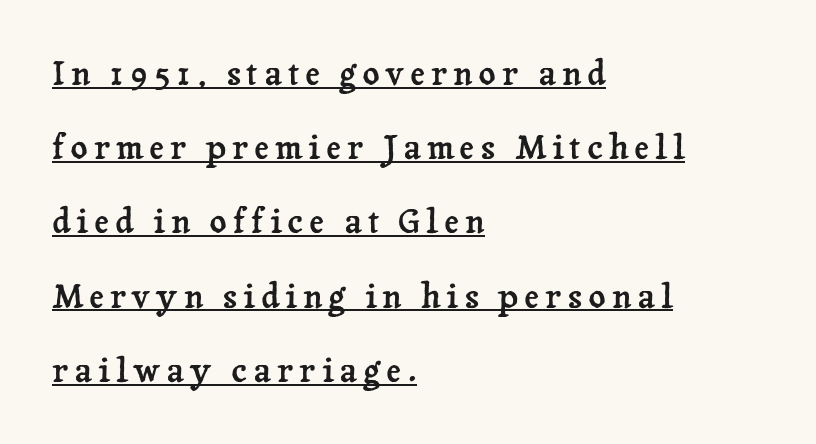
Q: Is the text italic (slanted)? A: No, it is upright.
Q: Is the typeface a serif or a sans-serif typeface? A: Serif.
Q: Is the text underlined? A: Yes.
Q: How is the paragraph aligned? A: Left-aligned.
Q: Is the spacing between lines tight, normal or loose? A: Loose.
Q: Width (condensed, normal, or wide)? A: Normal.
Q: Stroke contrast? A: Low.
Q: x-height? A: Medium.
Q: Monospaced? A: No.
